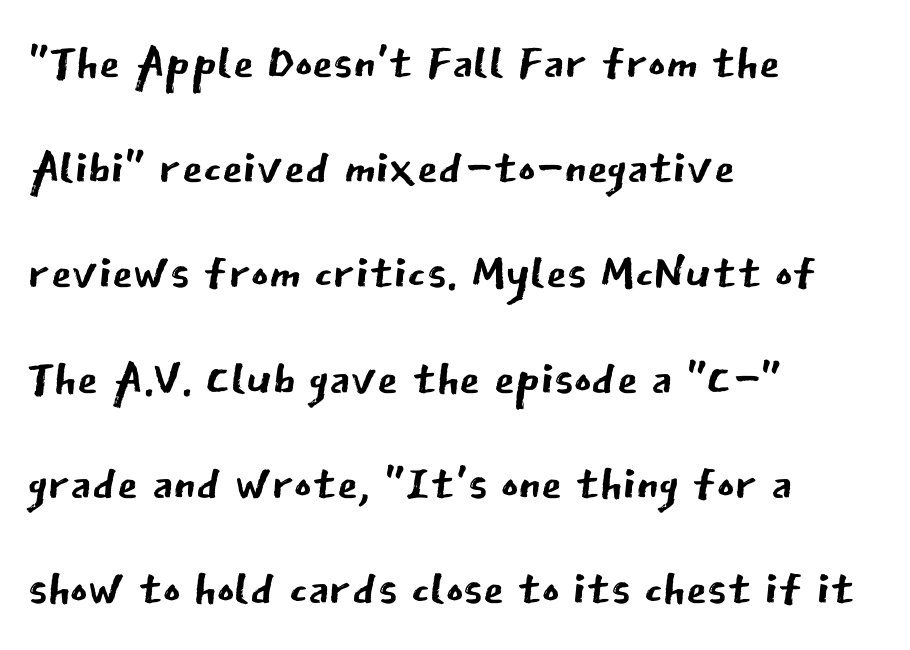
{"serif": "no", "italic": "no", "bold": "no", "weight": "regular", "width": "normal", "stroke_contrast": "low", "x_height": "medium", "monospaced": "no", "underline": "no", "align": "left", "line_spacing": "normal", "line_spacing_ratio": 1.57, "letter_spacing": "normal", "letter_spacing_em": 0.0, "glyph_px": 67}
